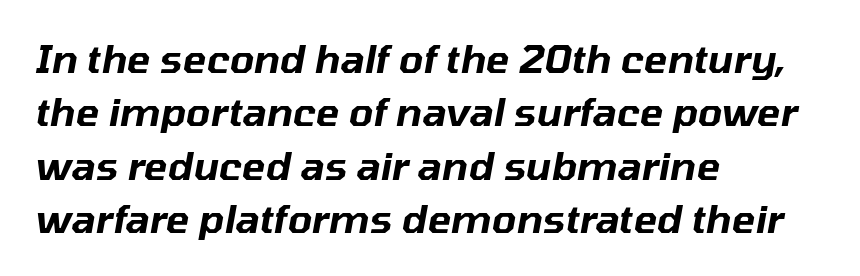
The block of text has a typical density, with ordinary space between rows. Between one letter and the next there's only the usual sliver of space. Every character sits at an angle, as italics do. Spacing verdict: proportional, widths tailored to each character.
